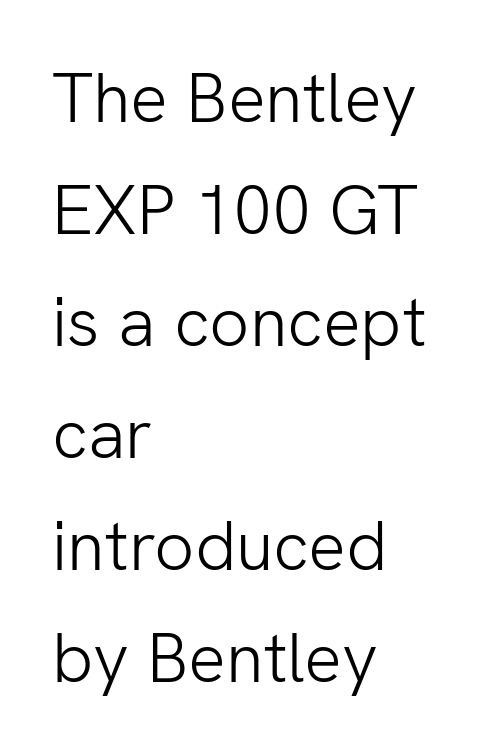
Serifs: no, the terminals of the letterforms are clean. The gap between lines stays unmarked. The face used here is proportionally spaced, like ordinary book or web type. Where is the straight margin? On the left.
